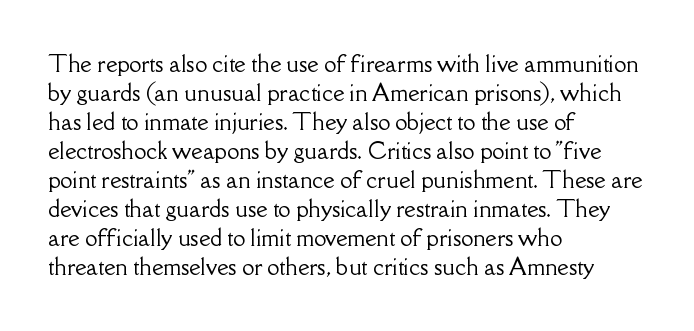
The image shows 22 px text type, upright; set left-aligned, normal line spacing (1.32x), normal letter spacing, not underlined.
